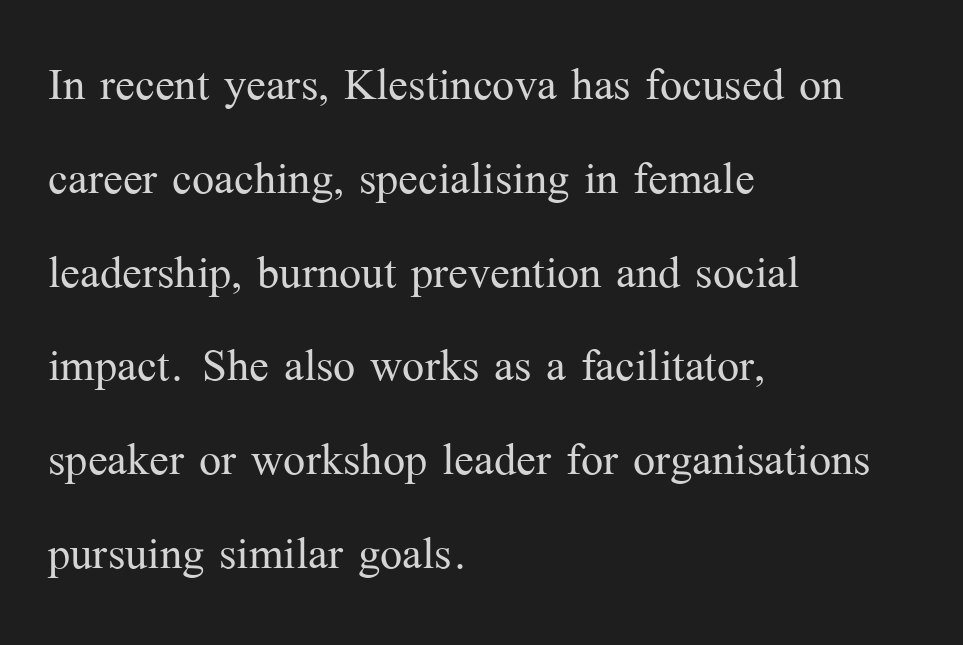
Q: Is the text bold? A: No.
Q: Is the text italic (slanted)? A: No, it is upright.
Q: Is the typeface a serif or a sans-serif typeface? A: Serif.
Q: Is the text underlined? A: No.
Q: How is the paragraph aligned? A: Left-aligned.
Q: Is the spacing between letters normal or unusually wide? A: Normal.
Q: Is the spacing between lines tight, normal or loose? A: Normal.
Q: Width (condensed, normal, or wide)? A: Normal.
Q: Stroke contrast? A: Medium.
Q: x-height? A: Medium.
Q: Monospaced? A: No.
